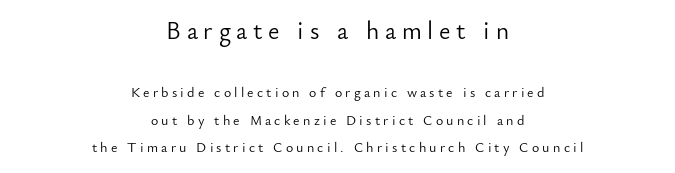
{"italic": "no", "bold": "no", "underline": "no", "align": "center", "line_spacing": "loose", "line_spacing_ratio": 1.94, "letter_spacing": "wide", "letter_spacing_em": 0.23, "larger_block": "first", "size_ratio": 1.79, "glyph_px": 25}
